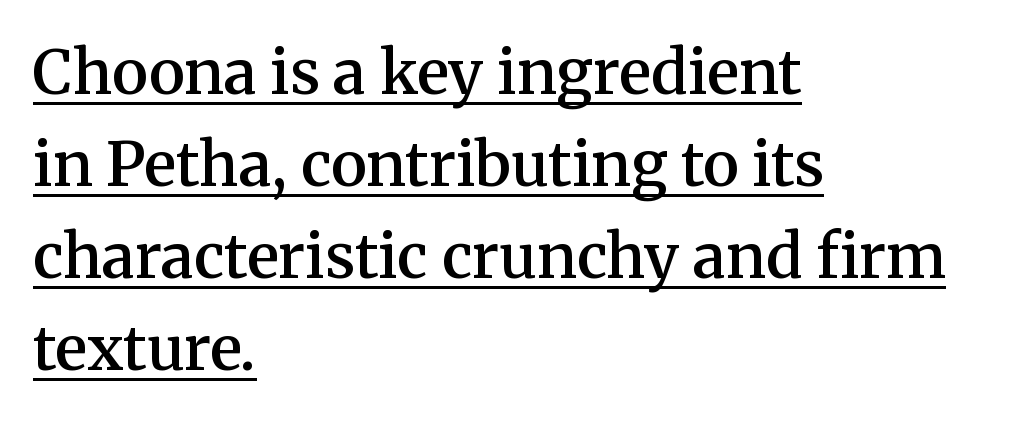
Q: Is the text bold? A: Semi-bold.
Q: Is the text italic (slanted)? A: No, it is upright.
Q: Is the typeface a serif or a sans-serif typeface? A: Serif.
Q: Is the text underlined? A: Yes.
Q: How is the paragraph aligned? A: Left-aligned.
Q: Is the spacing between letters normal or unusually wide? A: Normal.
Q: Is the spacing between lines tight, normal or loose? A: Normal.
Q: Width (condensed, normal, or wide)? A: Normal.
Q: Stroke contrast? A: Medium.
Q: x-height? A: Medium.
Q: Monospaced? A: No.
